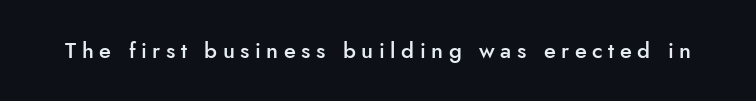
Notice how the stems are strictly vertical — no italics here. A somewhat darkened texture: the type is semibold rather than bold. Just letters on the line, the space beneath them empty. This sample uses expanded letter spacing, leaving extra air between glyphs.
